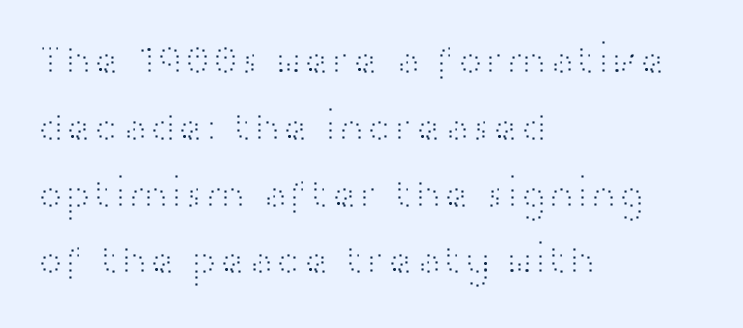
Q: Is the text bold? A: No.
Q: Is the text italic (slanted)? A: No, it is upright.
Q: Is the typeface a serif or a sans-serif typeface? A: Sans-serif.
Q: Is the text underlined? A: No.
Q: How is the paragraph aligned? A: Left-aligned.
Q: Is the spacing between letters normal or unusually wide? A: Normal.
Q: Is the spacing between lines tight, normal or loose? A: Normal.
Q: Width (condensed, normal, or wide)? A: Wide.
Q: Stroke contrast? A: High.
Q: x-height? A: Medium.
Q: Monospaced? A: No.
